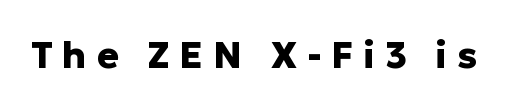
{"serif": "no", "italic": "no", "bold": "yes", "weight": "heavy", "width": "normal", "stroke_contrast": "low", "x_height": "medium", "monospaced": "no", "underline": "no", "letter_spacing": "wide", "letter_spacing_em": 0.27, "glyph_px": 37}
